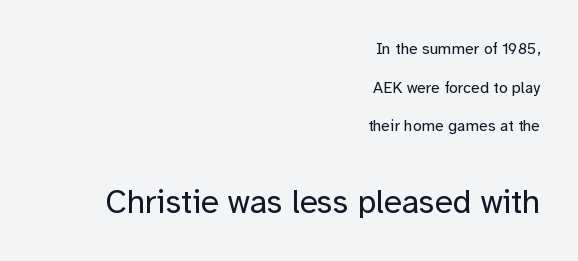
A typesetter would call this proportional, since set widths differ per character. Posture: vertical. The letterforms sit at book weight or below. Look at the glyph heights: the lower group is clearly the bigger setting.
